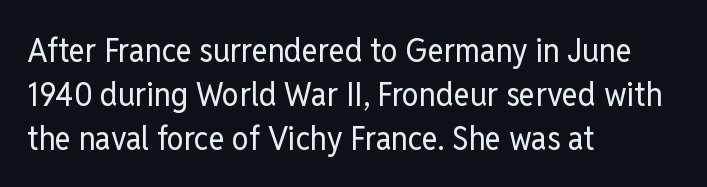
There is no visible air inserted between adjacent glyphs. Stems and bowls with no extra thickness — not bold. Looks like regular typesetting: each glyph gets only the width it needs. This sample uses an upright cut, with every glyph sitting square on the baseline. Short and long lines alike share a common starting point at left. This rendering features lettering with no underline.
